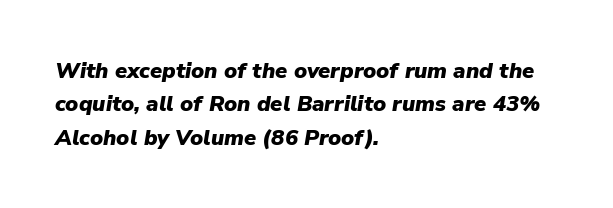
{"italic": "yes", "lean": "right", "slant_degrees": 9, "bold": "yes", "underline": "no", "align": "left", "line_spacing": "normal", "line_spacing_ratio": 1.52, "letter_spacing": "normal", "letter_spacing_em": 0.0, "glyph_px": 22}
